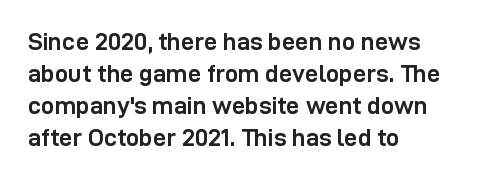
The image shows 24 px bold type, upright; set left-aligned, normal line spacing (1.34x), normal letter spacing, not underlined.
